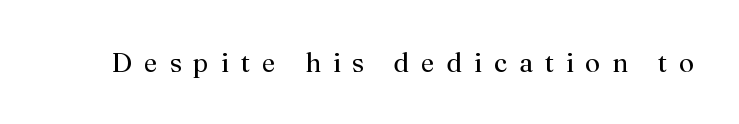
Q: Is the text bold? A: No.
Q: Is the text italic (slanted)? A: No, it is upright.
Q: Is the text underlined? A: No.
Q: Is the spacing between letters normal or unusually wide? A: Unusually wide.
